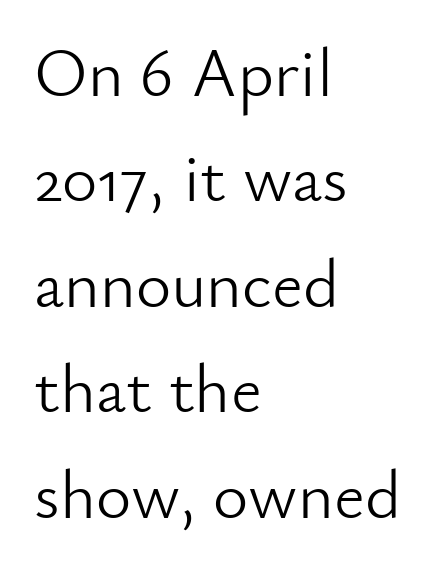
{"serif": "no", "italic": "no", "bold": "no", "weight": "light", "width": "normal", "stroke_contrast": "low", "x_height": "small", "monospaced": "no", "underline": "no", "align": "left", "line_spacing": "normal", "line_spacing_ratio": 1.55, "letter_spacing": "normal", "letter_spacing_em": 0.0, "glyph_px": 68}
